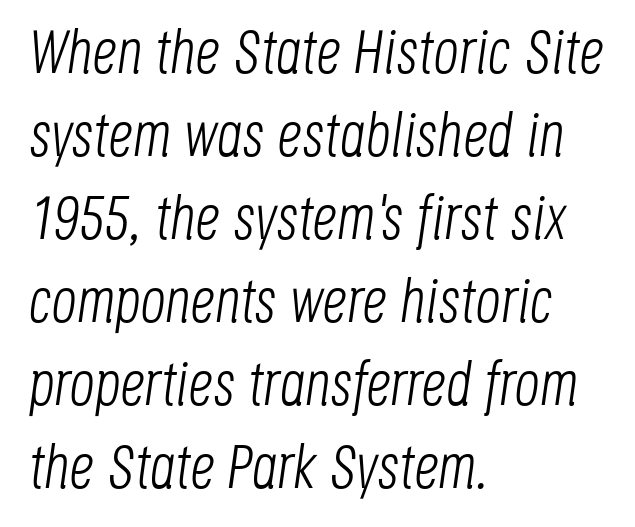
{"italic": "yes", "lean": "right", "slant_degrees": 8, "bold": "no", "weight": "light", "width": "condensed", "stroke_contrast": "low", "x_height": "large", "monospaced": "no", "underline": "no", "align": "left", "line_spacing": "normal", "line_spacing_ratio": 1.34, "letter_spacing": "normal", "letter_spacing_em": 0.0, "glyph_px": 62}
